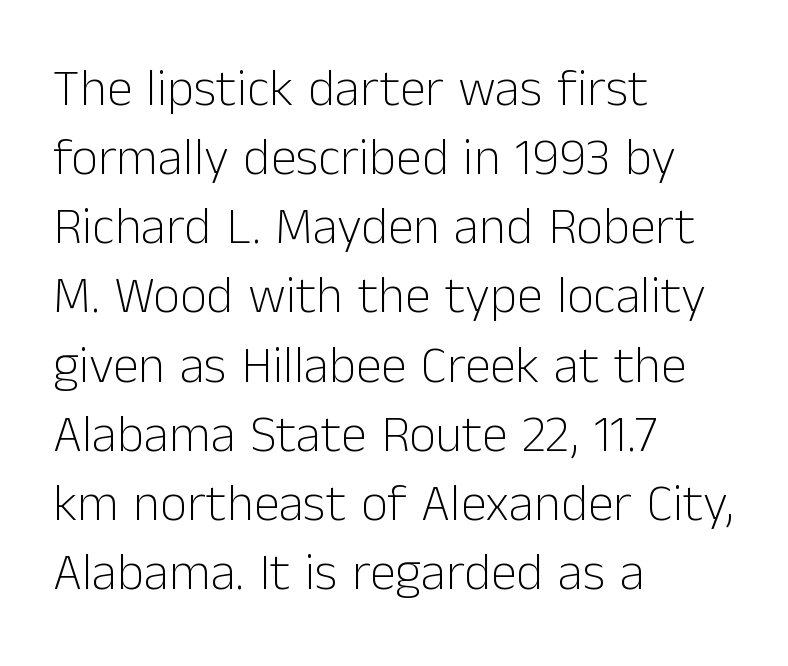
Q: Is the text bold? A: No.
Q: Is the text italic (slanted)? A: No, it is upright.
Q: Is the typeface a serif or a sans-serif typeface? A: Sans-serif.
Q: Is the text underlined? A: No.
Q: How is the paragraph aligned? A: Left-aligned.
Q: Is the spacing between letters normal or unusually wide? A: Normal.
Q: Is the spacing between lines tight, normal or loose? A: Normal.
Q: Width (condensed, normal, or wide)? A: Normal.
Q: Stroke contrast? A: Low.
Q: x-height? A: Medium.
Q: Monospaced? A: No.
